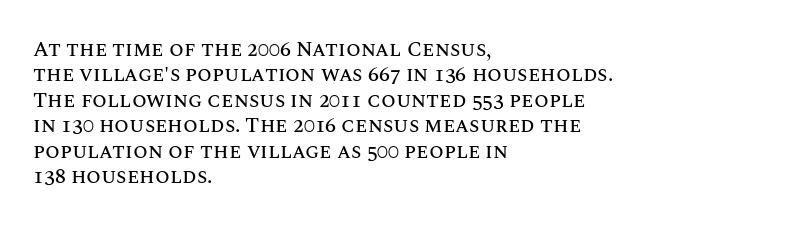
{"italic": "no", "underline": "no", "align": "left", "line_spacing_ratio": 1.21, "letter_spacing": "normal", "letter_spacing_em": 0.0, "glyph_px": 21}
